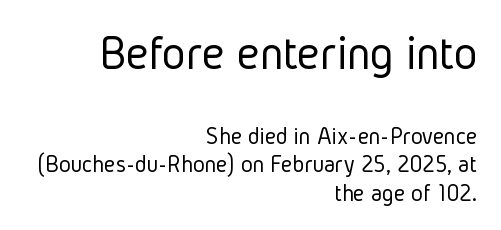
Only glyphs here, with clear space below each row. Font category for this specimen: sans-serif. The letterforms sit at book weight or below. If you drew a line through each stem, it would be perfectly vertical. Block one is the big one; block two sits smaller underneath.
